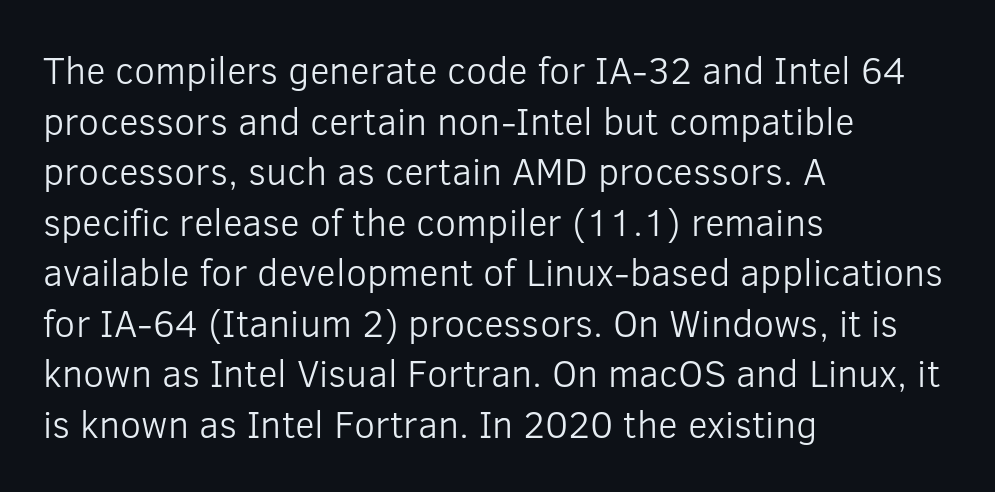
Posture: straight, roman, zero tilt. There is no visible air inserted between adjacent glyphs. One-word summary of the alignment: left. Successive baselines arrive at the customary interval. Look at the bottom of the vertical strokes: they stop flat, with no serifs. The words here are not underlined.
